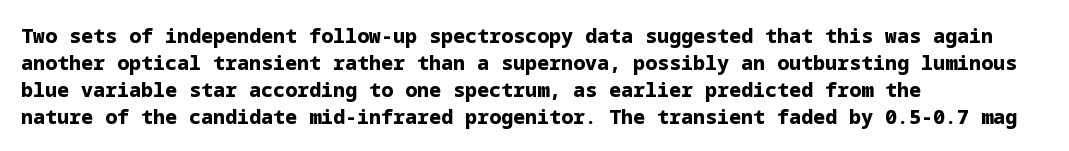
Q: Is the text bold? A: Yes.
Q: Is the text italic (slanted)? A: No, it is upright.
Q: Is the text underlined? A: No.
Q: How is the paragraph aligned? A: Left-aligned.
Q: Is the spacing between letters normal or unusually wide? A: Normal.
Q: Is the spacing between lines tight, normal or loose? A: Normal.
